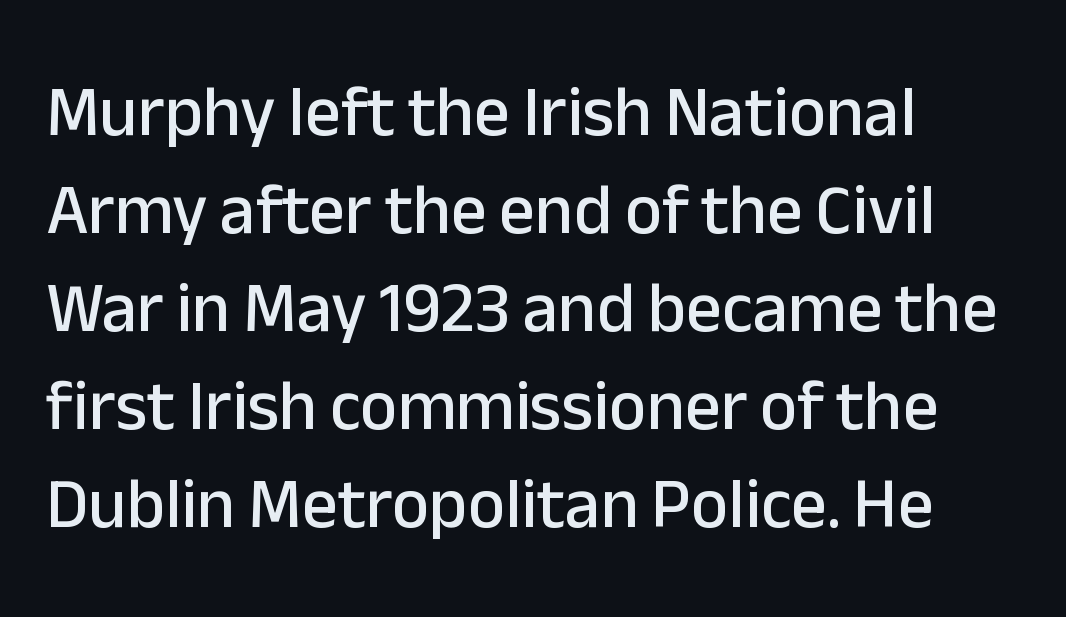
Unlike a traditional serif, this face leaves its strokes unadorned. Standard letterfit; no display-style spreading of the glyphs. These lines were composed using upright roman letters. Casual observation: everything's shoved over to the left.
